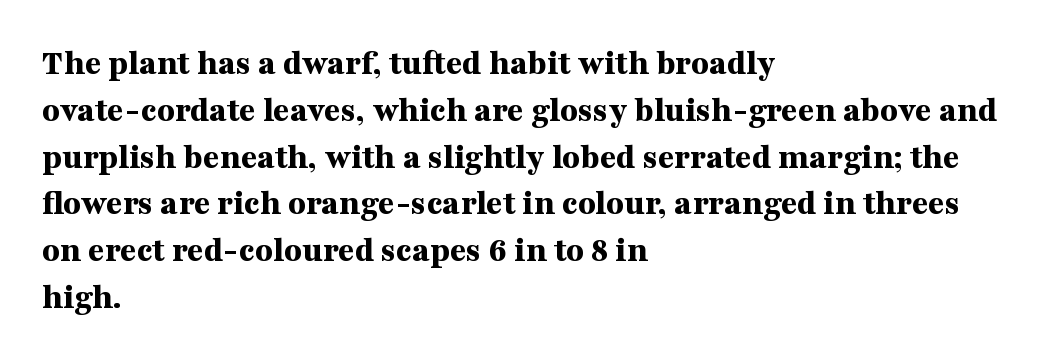
The face used here is seriffed, in the tradition of book romans. The space directly below the letters is spotless. The line-height multiplier appears to be the usual default. A typesetter would call this zero additional tracking.
